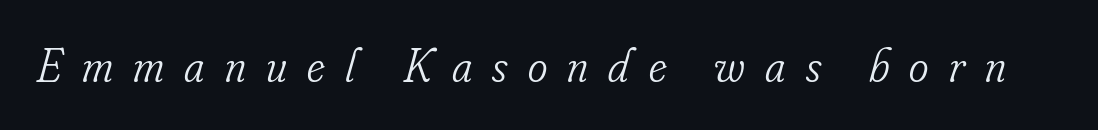
The image shows 47 px light, condensed serif type, italic (leaning right); set unusually wide letter spacing (+0.43 em), not underlined; low stroke contrast and a small x-height.
